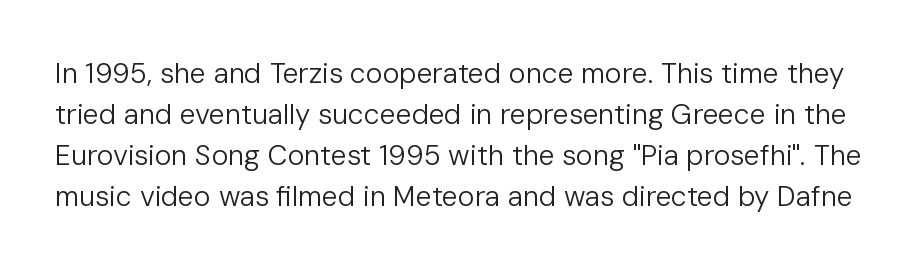
{"serif": "no", "italic": "no", "bold": "no", "weight": "regular", "width": "normal", "stroke_contrast": "low", "x_height": "medium", "monospaced": "no", "underline": "no", "line_spacing": "normal", "line_spacing_ratio": 1.46, "letter_spacing": "normal", "letter_spacing_em": 0.0, "glyph_px": 28}
